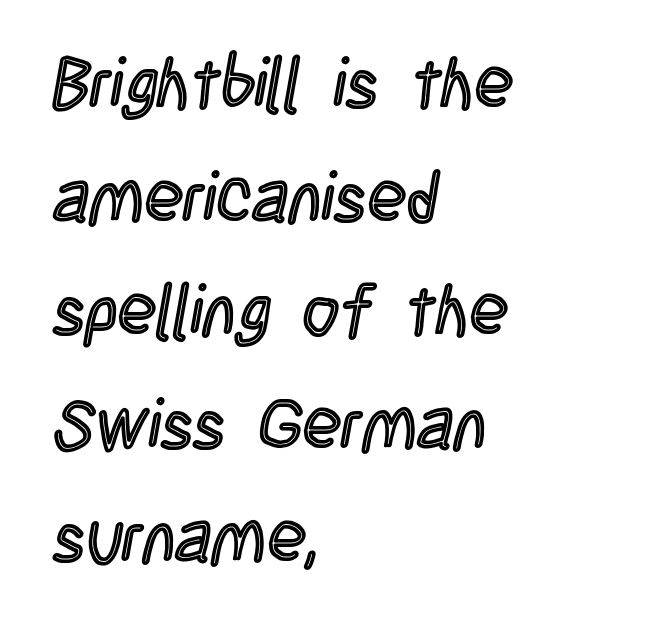
Students, note that the glyphs here touch the page at normal intervals. The passage is arranged the way most books set body copy — flush left. The leading is moderate, giving the passage an even texture. A bare baseline throughout the passage. This sample has the flowing, uneven cadence of proportional lettering.
